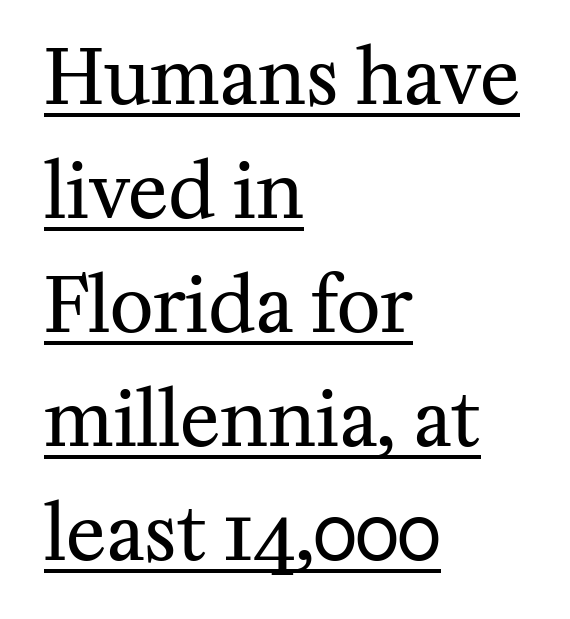
Q: Is the text bold? A: No.
Q: Is the text italic (slanted)? A: No, it is upright.
Q: Is the typeface a serif or a sans-serif typeface? A: Serif.
Q: Is the text underlined? A: Yes.
Q: How is the paragraph aligned? A: Left-aligned.
Q: Is the spacing between letters normal or unusually wide? A: Normal.
Q: Is the spacing between lines tight, normal or loose? A: Normal.
Q: Width (condensed, normal, or wide)? A: Normal.
Q: Stroke contrast? A: Medium.
Q: x-height? A: Medium.
Q: Monospaced? A: No.
